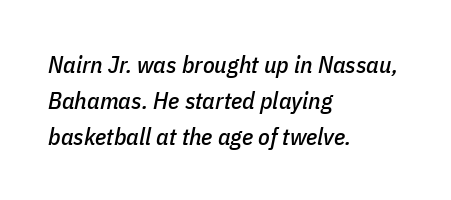
Q: Is the text italic (slanted)? A: Yes, it leans right by about 11 degrees.
Q: Is the text underlined? A: No.
Q: How is the paragraph aligned? A: Left-aligned.
Q: Is the spacing between letters normal or unusually wide? A: Normal.
Q: Is the spacing between lines tight, normal or loose? A: Normal.
